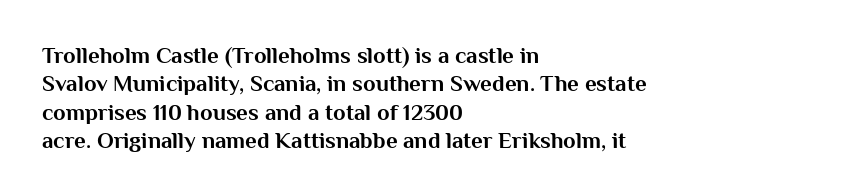
Plain, unruled lines of type. Heft: maximum for text — a bold. The tracking reads as untouched default to a designer's eye. Nope, not italic — everything's standing straight.
